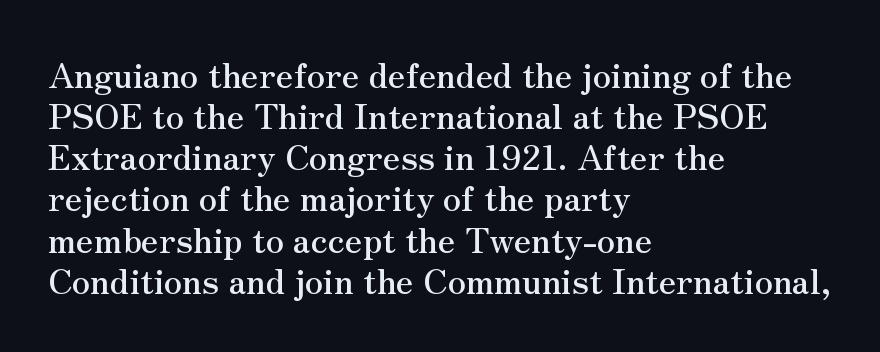
The image shows 34 px serif type, upright; set left-aligned, line spacing 1.21x, normal letter spacing, not underlined; medium stroke contrast and a small x-height.
